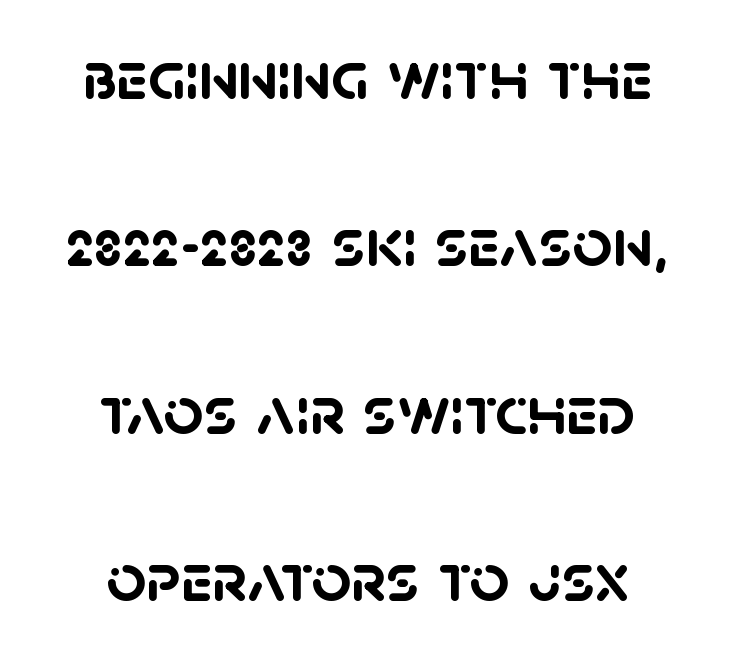
Q: Is the text bold? A: Yes.
Q: Is the typeface a serif or a sans-serif typeface? A: Sans-serif.
Q: Is the text underlined? A: No.
Q: How is the paragraph aligned? A: Centered.
Q: Is the spacing between letters normal or unusually wide? A: Normal.
Q: Is the spacing between lines tight, normal or loose? A: Loose.
Q: Width (condensed, normal, or wide)? A: Normal.
Q: Stroke contrast? A: Low.
Q: x-height? A: Large.
Q: Monospaced? A: No.
